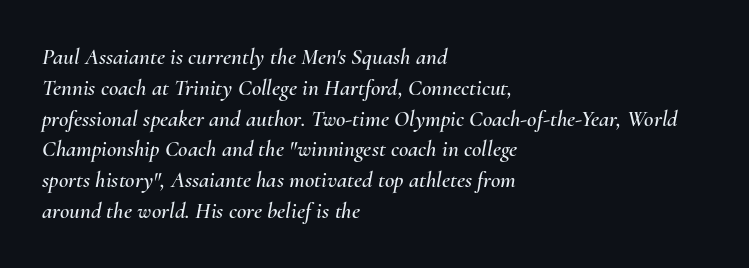
{"italic": "yes", "lean": "right", "slant_degrees": 10, "underline": "no", "align": "left", "line_spacing": "normal", "line_spacing_ratio": 1.34, "letter_spacing": "normal", "letter_spacing_em": 0.0, "glyph_px": 23}
